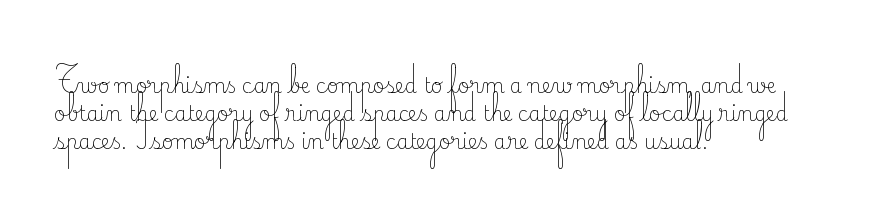
Q: Is the text bold? A: No.
Q: Is the text italic (slanted)? A: No, it is upright.
Q: Is the text underlined? A: No.
Q: How is the paragraph aligned? A: Left-aligned.
Q: Is the spacing between letters normal or unusually wide? A: Normal.
Q: Is the spacing between lines tight, normal or loose? A: Normal.
